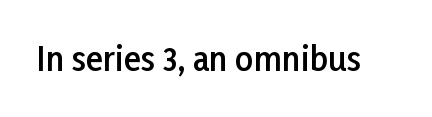
Ordinary non-slanted type is in use. You could not count columns in this text — the font is proportionally spaced. A sans-serif font was chosen for this passage. Stems and bowls a touch heavier than normal — semibold.
